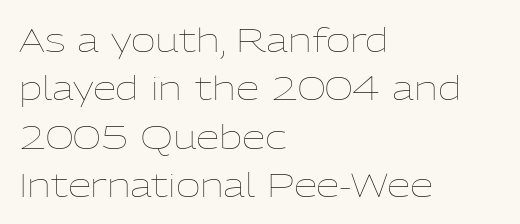
Does the lettering tilt? It doesn't — this is upright. Honestly, the letter spacing is just normal — you wouldn't notice it. Plain, unruled lines of type. Looks like regular typesetting: each glyph gets only the width it needs.
